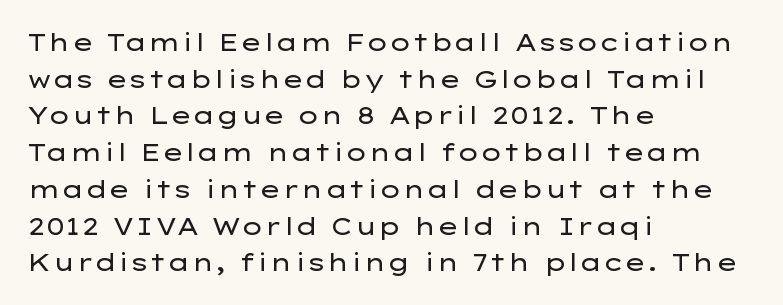
{"italic": "no", "bold": "no", "underline": "no", "align": "left", "line_spacing": "normal", "line_spacing_ratio": 1.53, "letter_spacing": "normal", "letter_spacing_em": 0.0, "glyph_px": 24}
